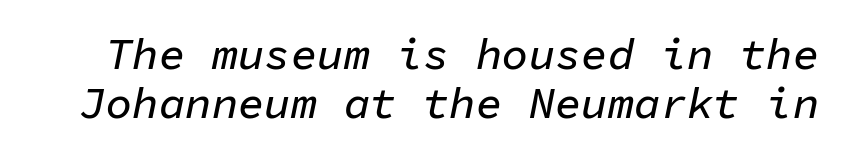
The image shows 44 px text type, italic (leaning right), monospaced; set tight line spacing (1.11x), normal letter spacing, not underlined; low stroke contrast and a medium x-height.
